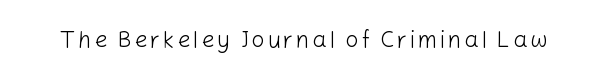
Honestly, there is no underline to notice here at all. This is roman type, the default non-slanted kind. Weight: not bold — regular or lighter.
